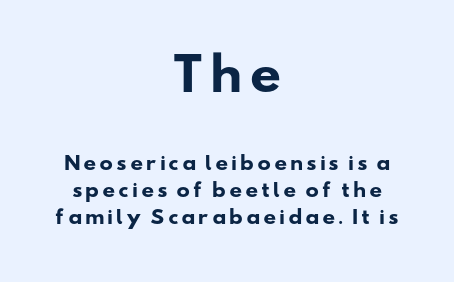
Q: Is the text bold? A: Yes.
Q: Is the typeface a serif or a sans-serif typeface? A: Sans-serif.
Q: Is the text underlined? A: No.
Q: How is the paragraph aligned? A: Centered.
Q: Is the spacing between lines tight, normal or loose? A: Normal.
Q: Which block of text is set in a larger size, the first (top) or the second (bottom)? A: The first (top) one.
Q: Width (condensed, normal, or wide)? A: Wide.
Q: Stroke contrast? A: Low.
Q: x-height? A: Small.
Q: Monospaced? A: No.
